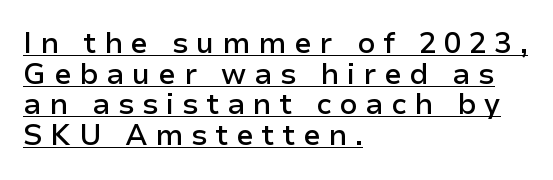
Does the copy run flush right? No — it runs flush left. You can tell from the bare stems that sans-serif type was used. Every letter is mildly thick-stroked: semibold rather than bold. Nope, not italic — everything's standing straight. You could barely slide anything between these rows. Letter spacing: wide.
